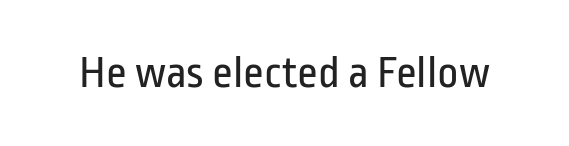
Q: Is the text bold? A: No.
Q: Is the text italic (slanted)? A: No, it is upright.
Q: Is the typeface a serif or a sans-serif typeface? A: Sans-serif.
Q: Is the text underlined? A: No.
Q: Is the spacing between letters normal or unusually wide? A: Normal.
Q: Width (condensed, normal, or wide)? A: Condensed.
Q: Stroke contrast? A: Low.
Q: x-height? A: Medium.
Q: Monospaced? A: No.
